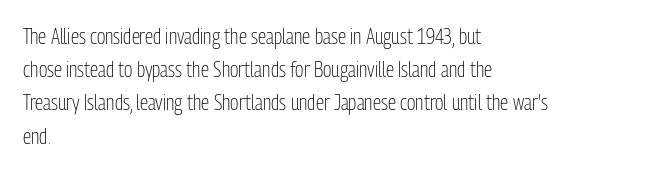
The face looks like a standard text weight, possibly lighter. Short and long lines alike share a common starting point at left. Vertically, the passage feels balanced, rows spaced as you'd expect. A bare baseline throughout the passage. Here the glyphs are tracked normally, forming tight word shapes.
